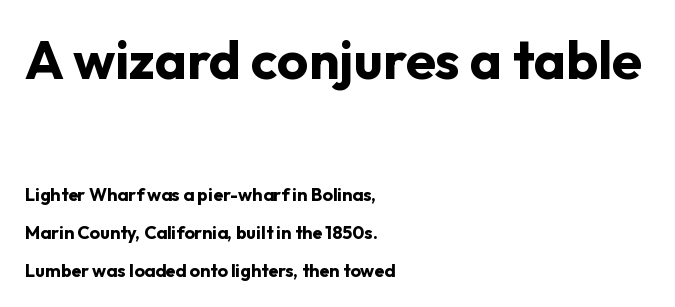
Here the first block reads like a headline and the second like body copy. Is there any slant? The stems are plumb. The face used here has the dense, thick strokes of a bold. The passage shown has conventional tracking throughout. The space directly below the letters is spotless. The passage shown stacks its lines with a broad gap.
